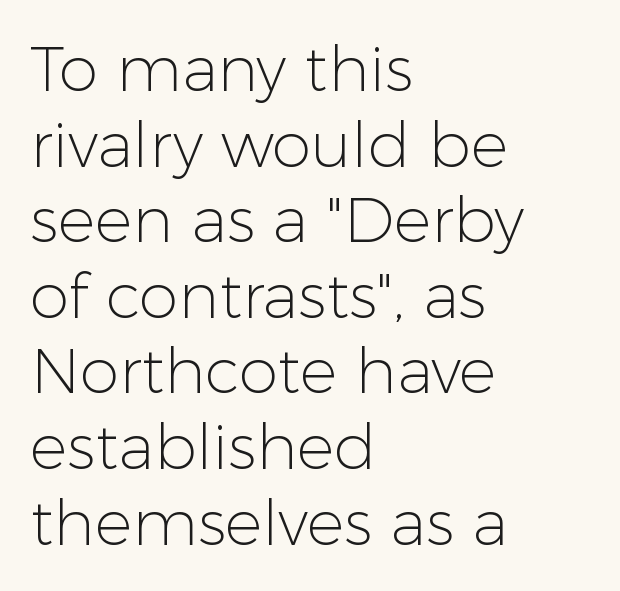
Stems here are at most as thick as an everyday book face. The letterforms sit shoulder to shoulder at normal distance. Ordinary non-slanted type is in use. Where is the straight margin? On the left. You could not count columns in this text — the font is proportionally spaced.
